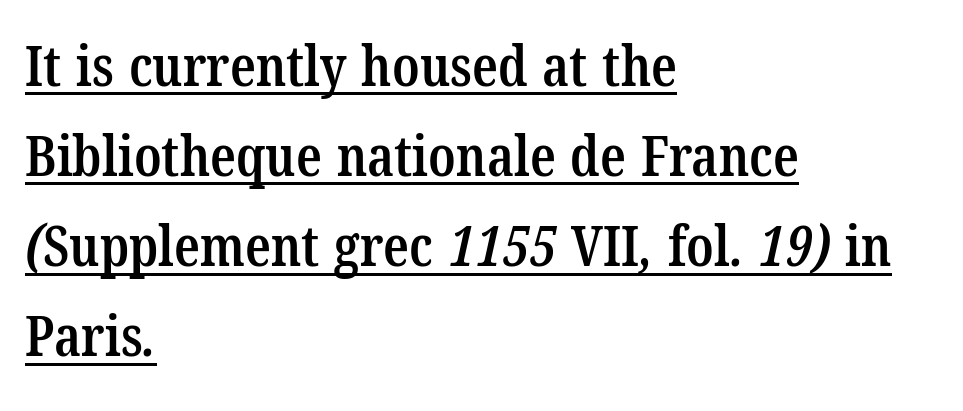
The paragraph has a hard left edge and a soft right edge. Summary of vertical rhythm: regular, with standard interline spacing. What weight is shown? A semibold, between regular and bold. The face used here is seriffed, in the tradition of book romans.
